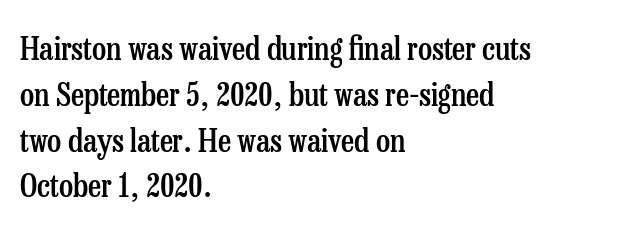
{"serif": "yes", "italic": "no", "bold": "semi", "weight": "semibold", "width": "condensed", "stroke_contrast": "low", "x_height": "medium", "monospaced": "no", "underline": "no", "align": "left", "line_spacing": "normal", "line_spacing_ratio": 1.43, "letter_spacing": "normal", "letter_spacing_em": 0.0, "glyph_px": 32}
